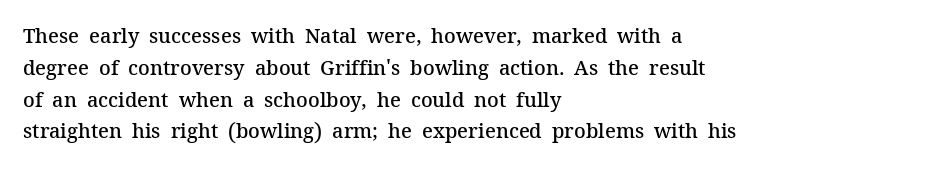
In terms of letterspacing, this is plain default setting. Words float on clear page, feet unadorned. A fair bit of extra ink — the face is semibold, not bold. One-word summary of the alignment: left. A typesetter would call this leading conventional body-copy spacing.
